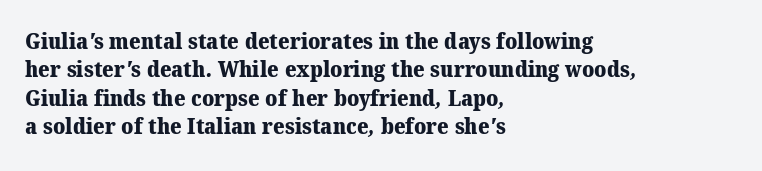
The passage shown stacks its lines at a standard gap. Does extra space separate the letters? No, they use regular spacing. Is the type bold? Yes — the strokes are clearly thick and heavy. Underline: absent. Reading down the block, your eye returns to a fixed left position each line.
